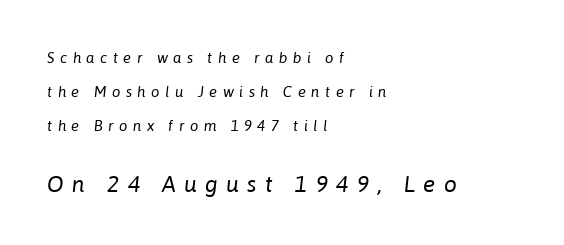
Q: Is the text bold? A: No.
Q: Is the text italic (slanted)? A: Yes, it leans right by about 6 degrees.
Q: Is the text underlined? A: No.
Q: How is the paragraph aligned? A: Left-aligned.
Q: Is the spacing between letters normal or unusually wide? A: Unusually wide.
Q: Is the spacing between lines tight, normal or loose? A: Loose.
Q: Which block of text is set in a larger size, the first (top) or the second (bottom)? A: The second (bottom) one.
